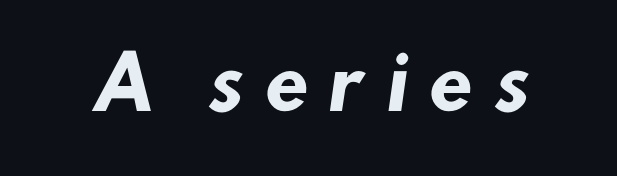
Q: Is the text bold? A: Yes.
Q: Is the typeface a serif or a sans-serif typeface? A: Sans-serif.
Q: Is the text underlined? A: No.
Q: Is the spacing between letters normal or unusually wide? A: Unusually wide.
Q: Width (condensed, normal, or wide)? A: Normal.
Q: Stroke contrast? A: Low.
Q: x-height? A: Small.
Q: Monospaced? A: No.
